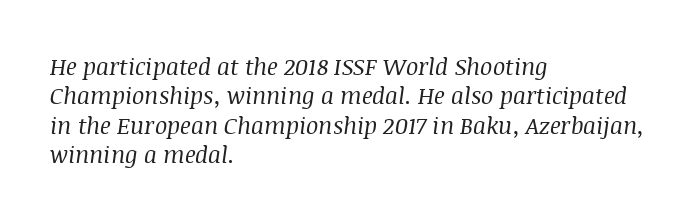
{"italic": "yes", "lean": "right", "slant_degrees": 8, "bold": "no", "underline": "no", "align": "left", "line_spacing": "normal", "line_spacing_ratio": 1.28, "letter_spacing": "normal", "letter_spacing_em": 0.0, "glyph_px": 23}
